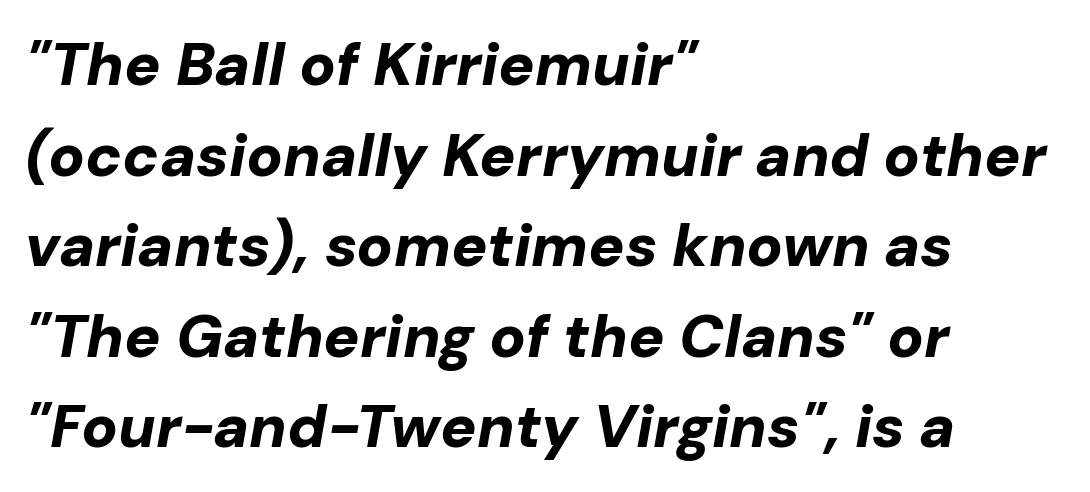
The image shows 60 px bold type, italic (leaning right); set left-aligned, normal line spacing (1.51x), normal letter spacing, not underlined; low stroke contrast and a medium x-height.
